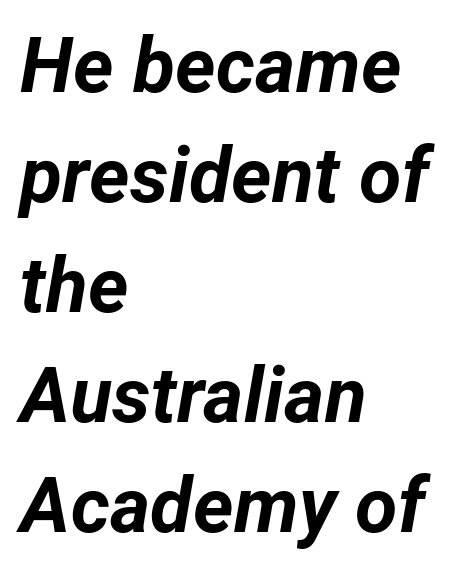
The image shows 77 px bold type, italic (leaning right); set left-aligned, normal line spacing (1.43x), normal letter spacing, not underlined; low stroke contrast and a medium x-height.
